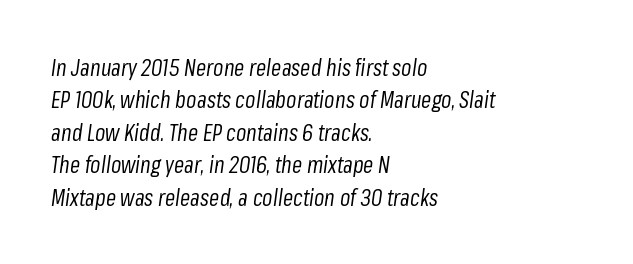
Q: Is the text bold? A: No.
Q: Is the text italic (slanted)? A: Yes, it leans right by about 8 degrees.
Q: Is the text underlined? A: No.
Q: How is the paragraph aligned? A: Left-aligned.
Q: Is the spacing between letters normal or unusually wide? A: Normal.
Q: Is the spacing between lines tight, normal or loose? A: Normal.
